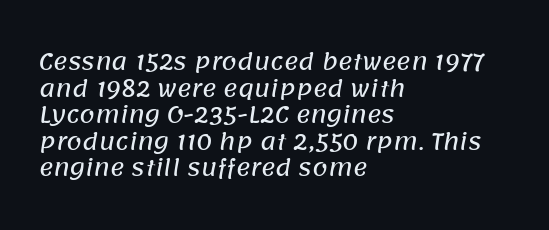
Left-aligned paragraph, ragged on the right. Descenders are the only things crossing below the line. A typesetter would call this zero additional tracking.
